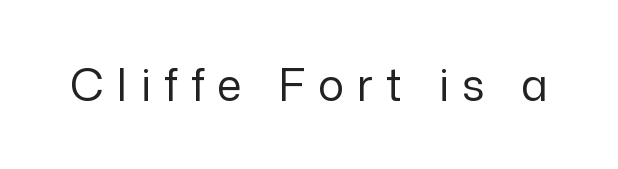
Q: Is the text bold? A: No.
Q: Is the text italic (slanted)? A: No, it is upright.
Q: Is the typeface a serif or a sans-serif typeface? A: Sans-serif.
Q: Is the text underlined? A: No.
Q: Is the spacing between letters normal or unusually wide? A: Unusually wide.
Q: Width (condensed, normal, or wide)? A: Normal.
Q: Stroke contrast? A: Low.
Q: x-height? A: Medium.
Q: Monospaced? A: No.
